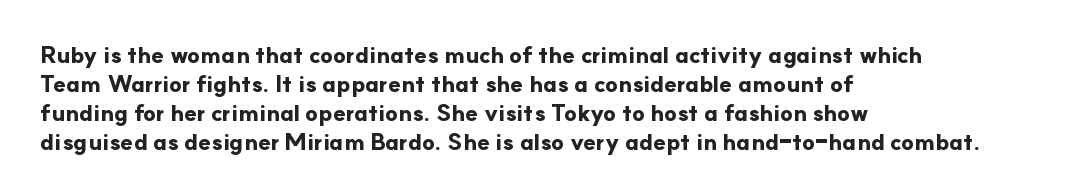
The image shows 23 px bold type, upright; set left-aligned, normal line spacing (1.26x), normal letter spacing, not underlined.
